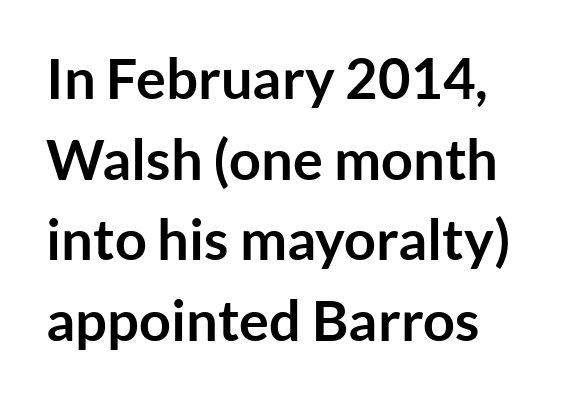
{"serif": "no", "italic": "no", "bold": "yes", "weight": "semibold", "width": "normal", "stroke_contrast": "low", "x_height": "medium", "monospaced": "no", "underline": "no", "line_spacing": "normal", "line_spacing_ratio": 1.44, "letter_spacing": "normal", "letter_spacing_em": 0.0, "glyph_px": 56}
